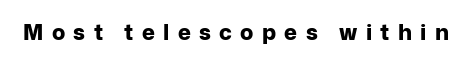
Unlike italic type, these characters show no tilt at all. This is heavy type, rendered in bold. The horizontal fit of the characters is loose and conspicuously gappy. The space beneath each line is pristine and unruled.
